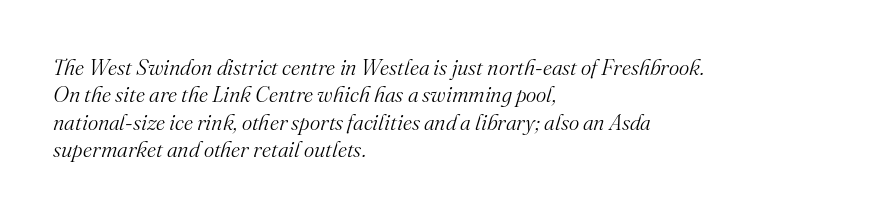
The image shows 22 px text type, italic (leaning right); set left-aligned, normal line spacing (1.25x), normal letter spacing, not underlined.
